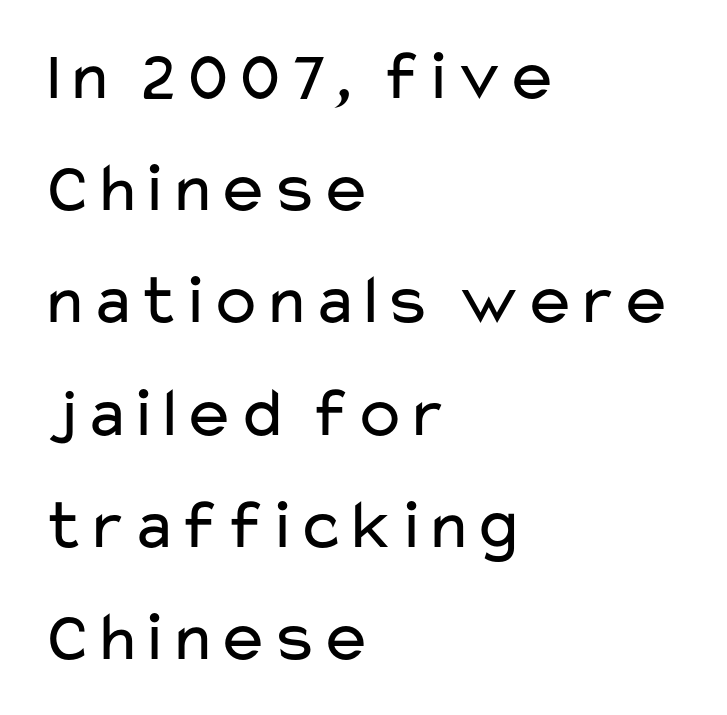
{"serif": "no", "italic": "no", "bold": "no", "weight": "regular", "width": "wide", "stroke_contrast": "low", "x_height": "medium", "monospaced": "no", "underline": "no", "align": "left", "line_spacing": "normal", "line_spacing_ratio": 1.58, "letter_spacing": "normal", "letter_spacing_em": 0.0, "glyph_px": 71}
